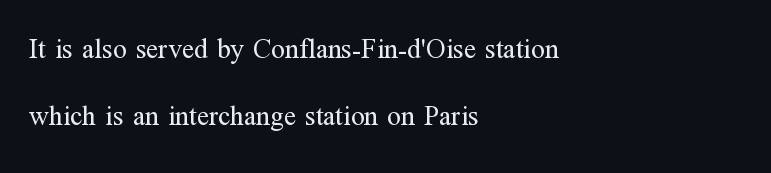
{"serif": "yes", "italic": "no", "bold": "no", "weight": "regular", "width": "normal", "stroke_contrast": "medium", "x_height": "medium", "monospaced": "no", "underline": "no", "align": "left", "line_spacing": "loose", "line_spacing_ratio": 2.39, "letter_spacing": "normal", "letter_spacing_em": 0.0, "glyph_px": 28}
